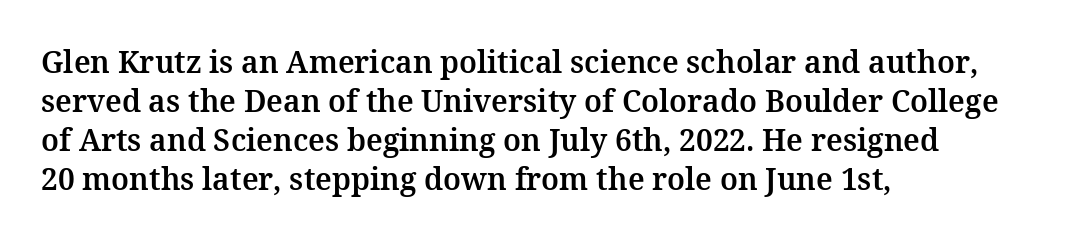
{"serif": "yes", "italic": "no", "width": "normal", "stroke_contrast": "medium", "x_height": "medium", "monospaced": "no", "underline": "no", "align": "left", "line_spacing": "normal", "line_spacing_ratio": 1.3, "letter_spacing": "normal", "letter_spacing_em": 0.0, "glyph_px": 30}
